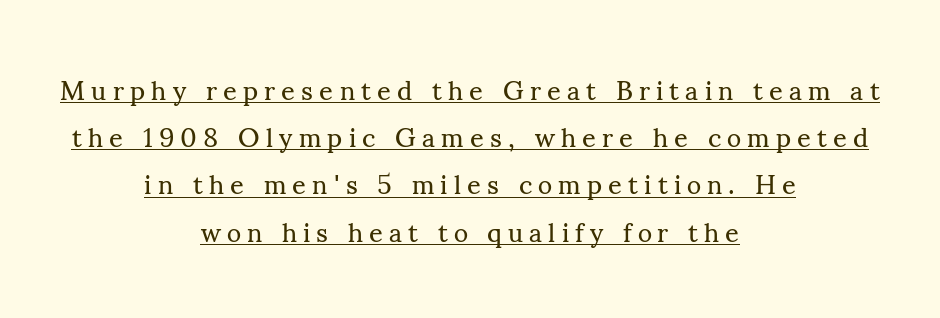
Does a line run under the words? Yes, clearly. No extra ink here — the face is not bold. Is the letter spacing exaggerated? Yes — the characters are pushed far apart. Alignment: centered. Upright lettering throughout.
